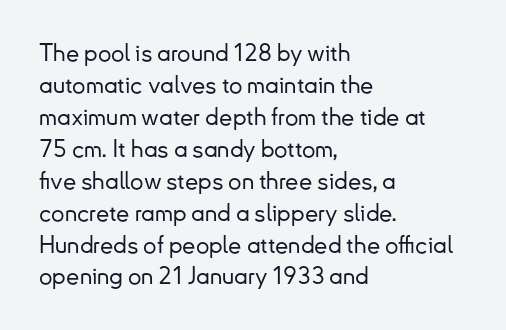
The image shows 24 px text type, upright; set left-aligned, normal line spacing (1.33x), normal letter spacing, not underlined.
